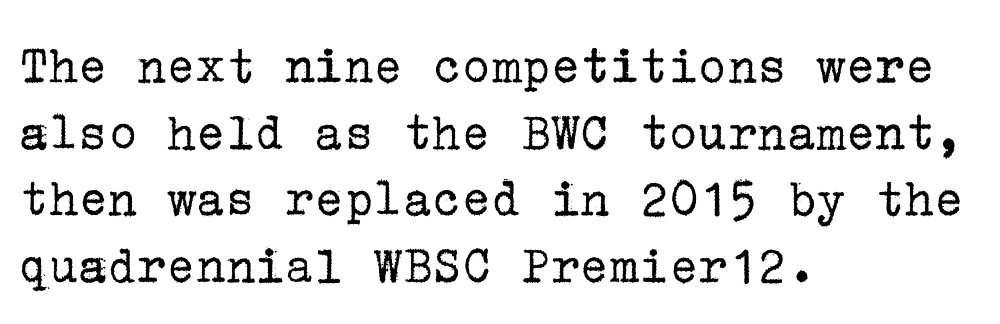
{"serif": "yes", "italic": "no", "bold": "no", "weight": "regular", "width": "normal", "stroke_contrast": "low", "x_height": "medium", "underline": "no", "align": "left", "line_spacing_ratio": 1.21, "letter_spacing": "normal", "letter_spacing_em": 0.0, "glyph_px": 55}
